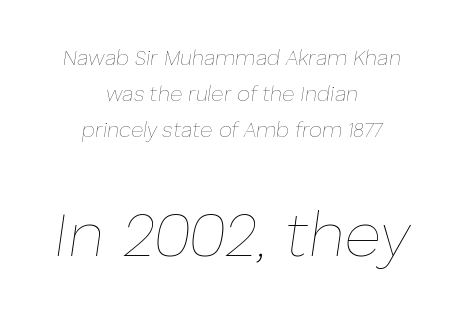
Q: Is the text bold? A: No.
Q: Is the text italic (slanted)? A: Yes, it leans right by about 8 degrees.
Q: Is the text underlined? A: No.
Q: How is the paragraph aligned? A: Centered.
Q: Is the spacing between letters normal or unusually wide? A: Normal.
Q: Which block of text is set in a larger size, the first (top) or the second (bottom)? A: The second (bottom) one.
Q: Width (condensed, normal, or wide)? A: Normal.
Q: Stroke contrast? A: Low.
Q: x-height? A: Medium.
Q: Monospaced? A: No.
